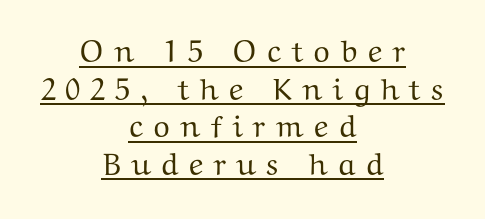
Italic: no, the glyphs are upright roman. Each letter keeps its own natural width here, so spacing adapts to shape. Each line is balanced around a shared central axis. The text was rendered using a seriffed face with decorative stroke endings. Glyph-to-glyph distance is far greater than everyday printed text.
